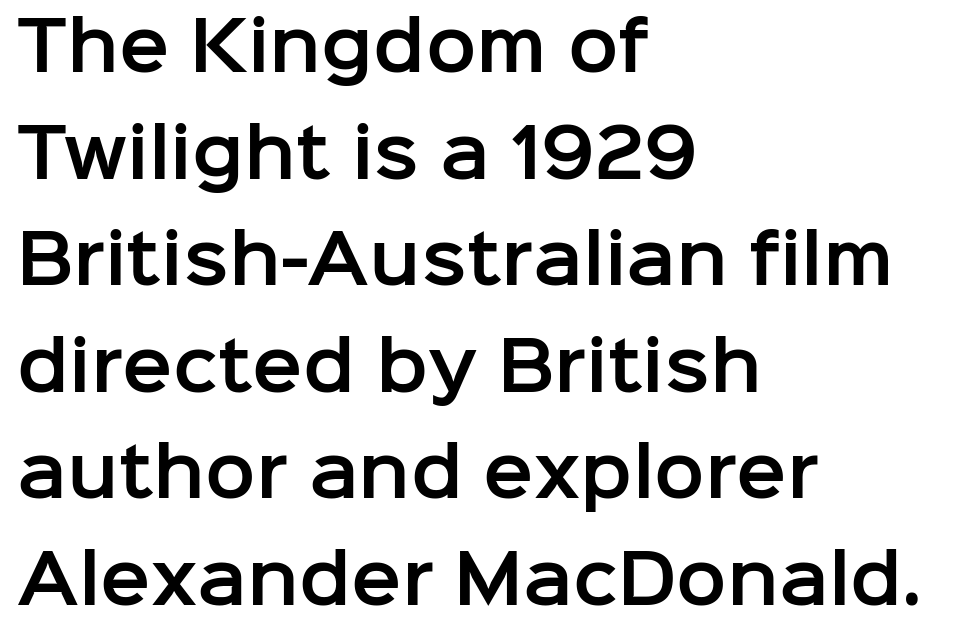
The image shows 67 px sans-serif type, upright; set left-aligned, normal line spacing (1.59x), normal letter spacing, not underlined; low stroke contrast and a medium x-height.
